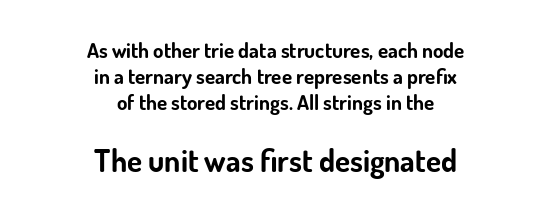
{"serif": "no", "italic": "no", "bold": "yes", "weight": "bold", "width": "normal", "stroke_contrast": "low", "x_height": "small", "monospaced": "no", "underline": "no", "align": "center", "line_spacing": "normal", "line_spacing_ratio": 1.25, "letter_spacing": "normal", "letter_spacing_em": 0.0, "larger_block": "second", "size_ratio": 1.48, "glyph_px": 31}
